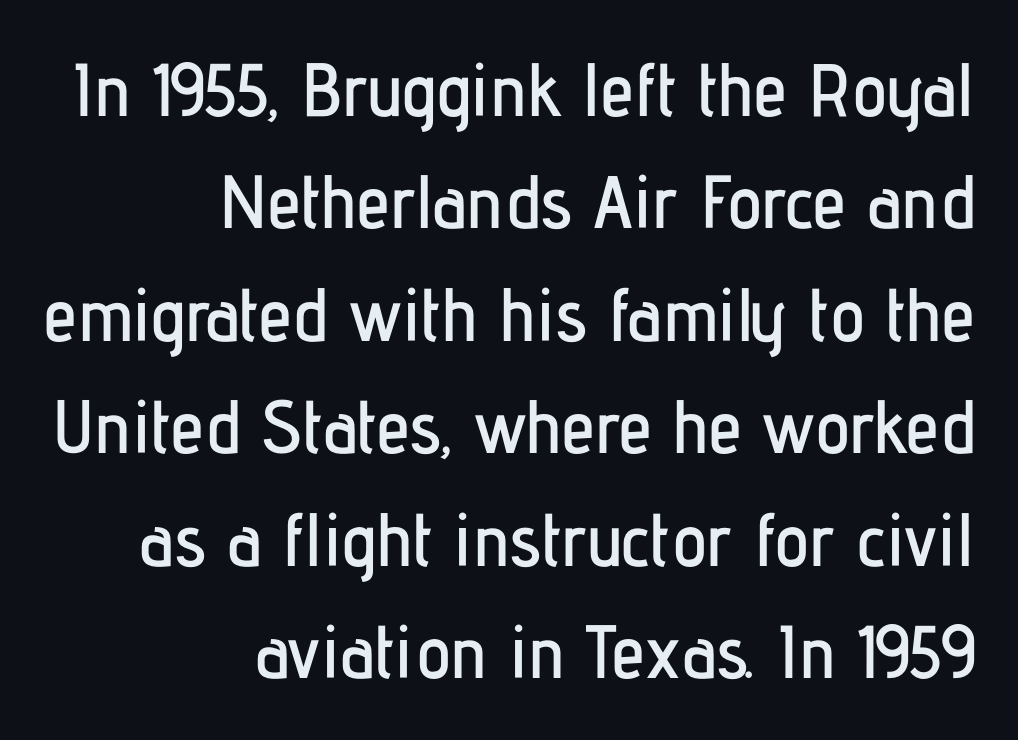
{"serif": "no", "italic": "no", "width": "condensed", "stroke_contrast": "low", "x_height": "medium", "monospaced": "no", "underline": "no", "align": "right", "line_spacing": "normal", "line_spacing_ratio": 1.5, "letter_spacing": "normal", "letter_spacing_em": 0.0, "glyph_px": 75}
